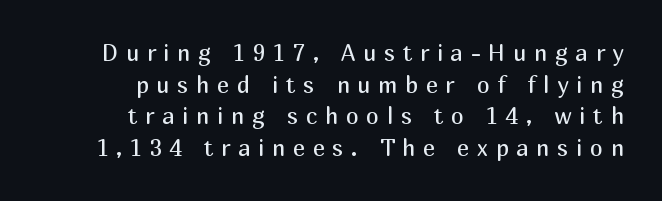
These lines were composed using upright roman letters. The glyphs are unaccompanied by any horizontal stroke below them. Each line ends at the same right margin while the left side varies. How are the letters spaced? Widely, with obvious added tracking. The font is comparable to plain body text, perhaps lighter.
